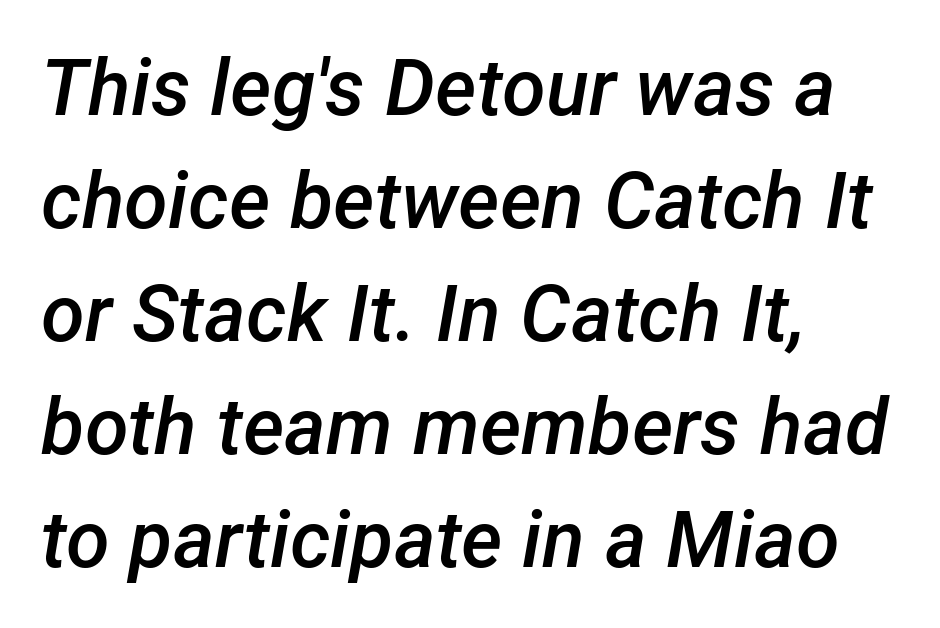
Q: Is the text bold? A: Semi-bold.
Q: Is the text italic (slanted)? A: Yes, it leans right by about 12 degrees.
Q: Is the text underlined? A: No.
Q: How is the paragraph aligned? A: Left-aligned.
Q: Is the spacing between letters normal or unusually wide? A: Normal.
Q: Is the spacing between lines tight, normal or loose? A: Normal.
Q: Width (condensed, normal, or wide)? A: Normal.
Q: Stroke contrast? A: Low.
Q: x-height? A: Medium.
Q: Monospaced? A: No.
